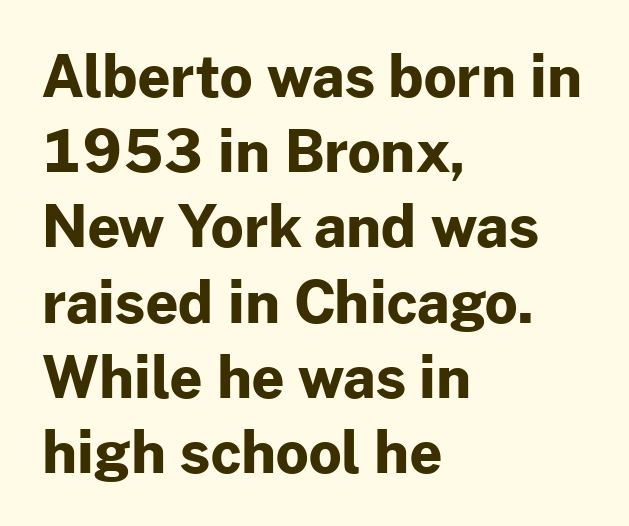
Q: Is the text bold? A: Yes.
Q: Is the text italic (slanted)? A: No, it is upright.
Q: Is the typeface a serif or a sans-serif typeface? A: Sans-serif.
Q: Is the text underlined? A: No.
Q: How is the paragraph aligned? A: Left-aligned.
Q: Is the spacing between letters normal or unusually wide? A: Normal.
Q: Is the spacing between lines tight, normal or loose? A: Normal.
Q: Width (condensed, normal, or wide)? A: Normal.
Q: Stroke contrast? A: Low.
Q: x-height? A: Medium.
Q: Monospaced? A: No.
